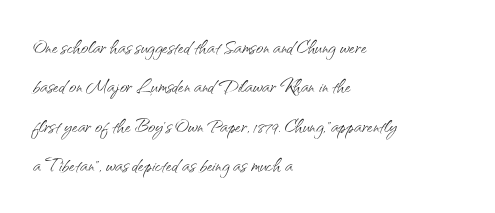
This block has exactly the height ordinary leading produces. Heft: none added — not bold. The face used here is rendered with its standard letterfit. Horizontally, the lines are justified to the leading edge only.
